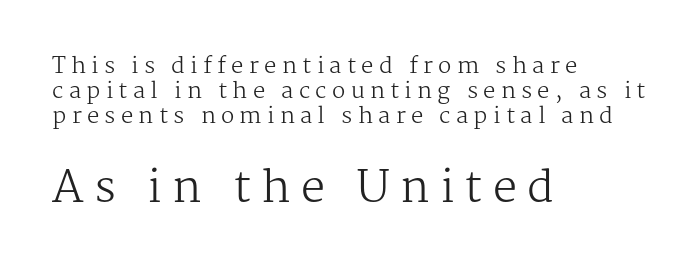
Is the stroke heavy? The answer is a plain regular-or-lighter. Visually the block forms a straight wall on the left and a jagged coastline on the right. The words here are not underlined. Short note: letters widely spaced. Serifs: yes, visible at the terminals of the letterforms. It's the straight-up-and-down kind of type.
